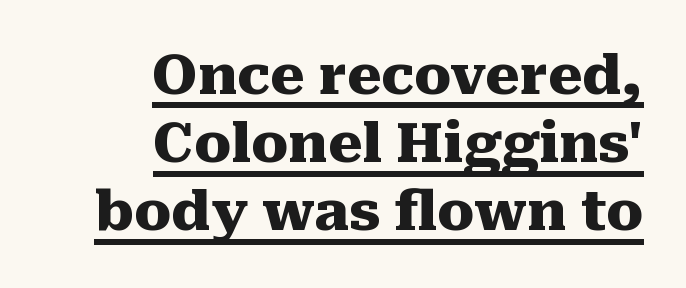
The image shows 55 px heavy serif type, upright; set right-aligned, line spacing 1.24x, normal letter spacing, underlined; medium stroke contrast and a medium x-height.
